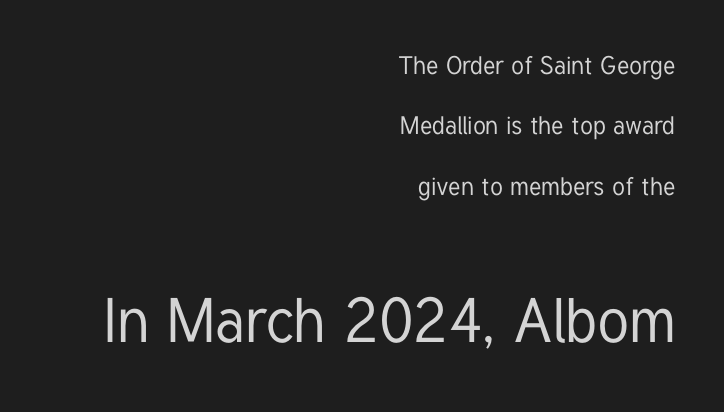
Q: Is the text italic (slanted)? A: No, it is upright.
Q: Is the typeface a serif or a sans-serif typeface? A: Sans-serif.
Q: Is the text underlined? A: No.
Q: How is the paragraph aligned? A: Right-aligned.
Q: Is the spacing between letters normal or unusually wide? A: Normal.
Q: Is the spacing between lines tight, normal or loose? A: Loose.
Q: Which block of text is set in a larger size, the first (top) or the second (bottom)? A: The second (bottom) one.
Q: Width (condensed, normal, or wide)? A: Condensed.
Q: Stroke contrast? A: Low.
Q: x-height? A: Medium.
Q: Monospaced? A: No.
